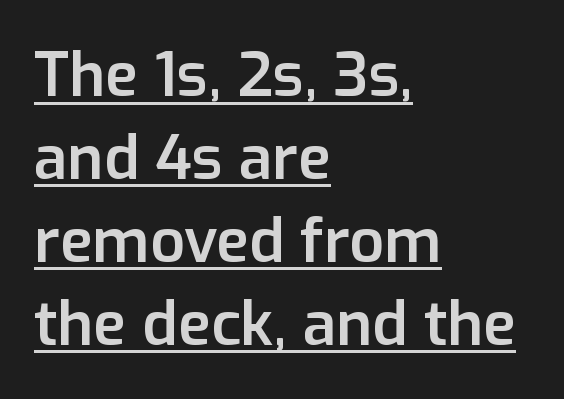
These characters rest on top of a visible drawn line. If you drew a line through each stem, it would be perfectly vertical. Compared with typical body copy, the letter spacing here is the same. You could not count columns in this text — the font is proportionally spaced.
